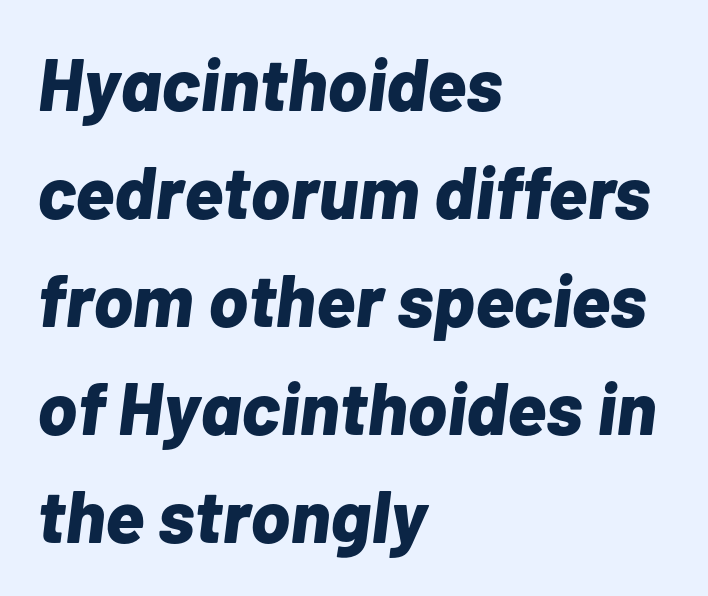
{"italic": "yes", "lean": "right", "slant_degrees": 7, "bold": "yes", "weight": "bold", "width": "normal", "stroke_contrast": "low", "x_height": "medium", "monospaced": "no", "underline": "no", "align": "left", "line_spacing": "normal", "line_spacing_ratio": 1.46, "letter_spacing": "normal", "letter_spacing_em": 0.0, "glyph_px": 74}
